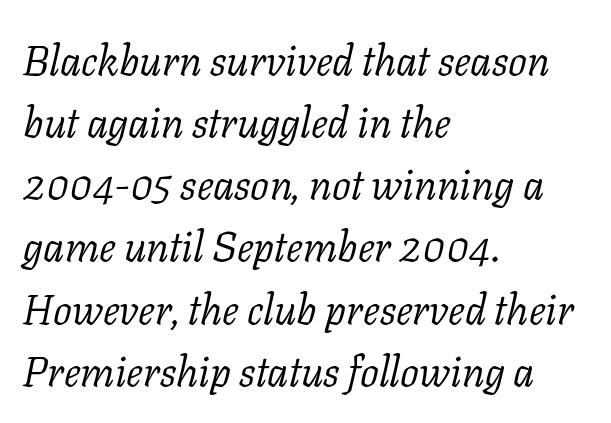
{"serif": "yes", "italic": "yes", "lean": "right", "slant_degrees": 11, "bold": "no", "weight": "light", "width": "normal", "stroke_contrast": "low", "x_height": "medium", "monospaced": "no", "underline": "no", "align": "left", "line_spacing": "normal", "line_spacing_ratio": 1.48, "letter_spacing": "normal", "letter_spacing_em": 0.0, "glyph_px": 42}
